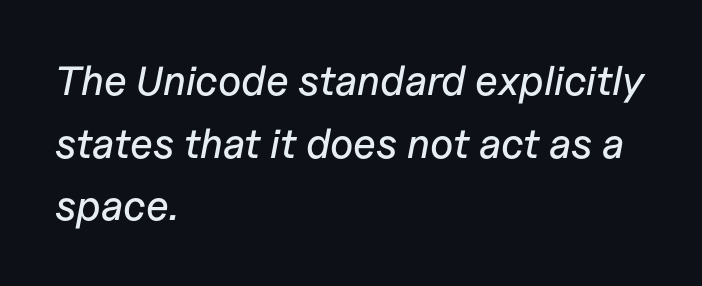
{"italic": "yes", "lean": "right", "slant_degrees": 11, "width": "normal", "stroke_contrast": "low", "x_height": "medium", "monospaced": "no", "underline": "no", "align": "left", "line_spacing": "normal", "line_spacing_ratio": 1.53, "letter_spacing": "normal", "letter_spacing_em": 0.0, "glyph_px": 41}
